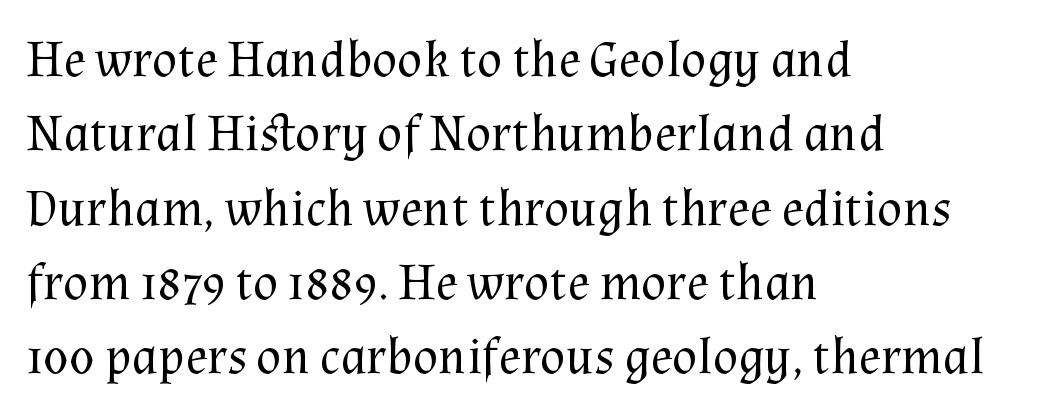
The image shows 52 px regular-weight type, upright; set left-aligned, normal line spacing (1.43x), normal letter spacing, not underlined; medium stroke contrast and a medium x-height.
